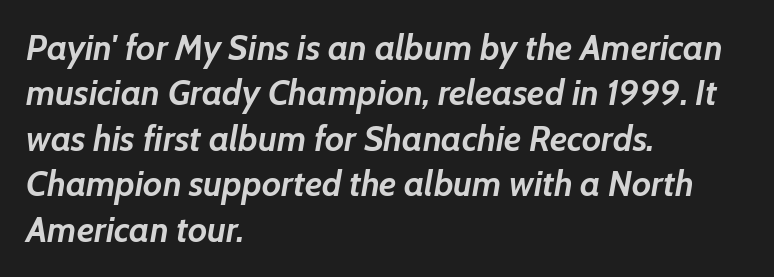
Q: Is the text bold? A: Yes.
Q: Is the text italic (slanted)? A: Yes, it leans right by about 7 degrees.
Q: Is the text underlined? A: No.
Q: How is the paragraph aligned? A: Left-aligned.
Q: Is the spacing between letters normal or unusually wide? A: Normal.
Q: Is the spacing between lines tight, normal or loose? A: Normal.
Q: Width (condensed, normal, or wide)? A: Normal.
Q: Stroke contrast? A: Low.
Q: x-height? A: Medium.
Q: Monospaced? A: No.
